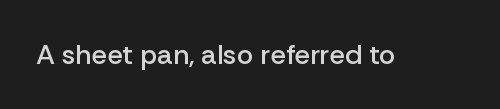
A bit beefed up — I'd call it semibold rather than bold. Look at the tracking — it's just the regular setting, nothing added. The space beneath each line is pristine and unruled. Varying glyph widths throughout — classic text-font behaviour. Typographically, this falls in the sans-serif category.
